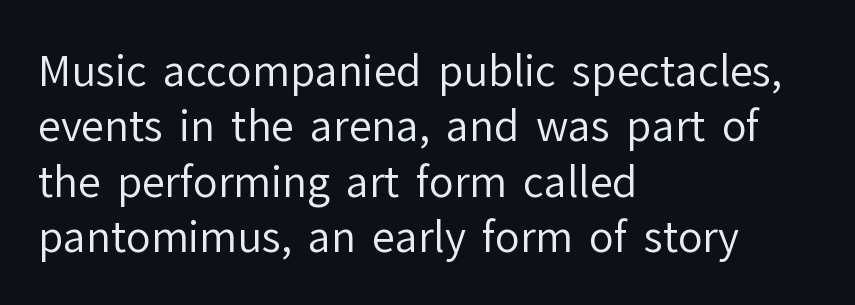
Does the copy run flush right? No — it runs flush left. The rendering uses natural spacing where letterforms have individual widths. The characters are drawn with everyday or finer stroke widths. Here the glyphs are tracked normally, forming tight word shapes.
